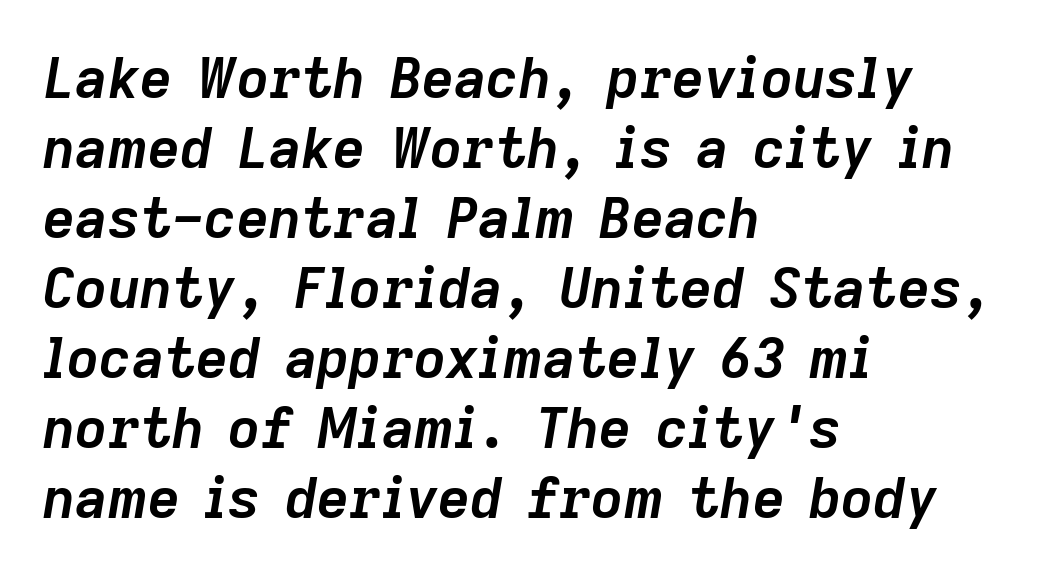
{"italic": "yes", "lean": "right", "slant_degrees": 9, "bold": "yes", "weight": "semibold", "width": "normal", "stroke_contrast": "low", "x_height": "medium", "monospaced": "no", "underline": "no", "align": "left", "line_spacing": "normal", "line_spacing_ratio": 1.25, "letter_spacing": "normal", "letter_spacing_em": 0.0, "glyph_px": 56}
